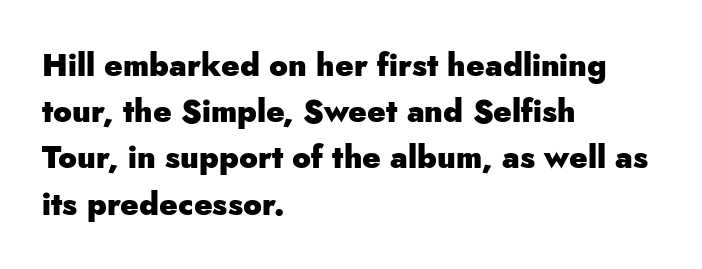
Q: Is the text bold? A: Yes.
Q: Is the text italic (slanted)? A: No, it is upright.
Q: Is the typeface a serif or a sans-serif typeface? A: Sans-serif.
Q: Is the text underlined? A: No.
Q: How is the paragraph aligned? A: Left-aligned.
Q: Is the spacing between letters normal or unusually wide? A: Normal.
Q: Is the spacing between lines tight, normal or loose? A: Normal.
Q: Width (condensed, normal, or wide)? A: Normal.
Q: Stroke contrast? A: Low.
Q: x-height? A: Small.
Q: Monospaced? A: No.
